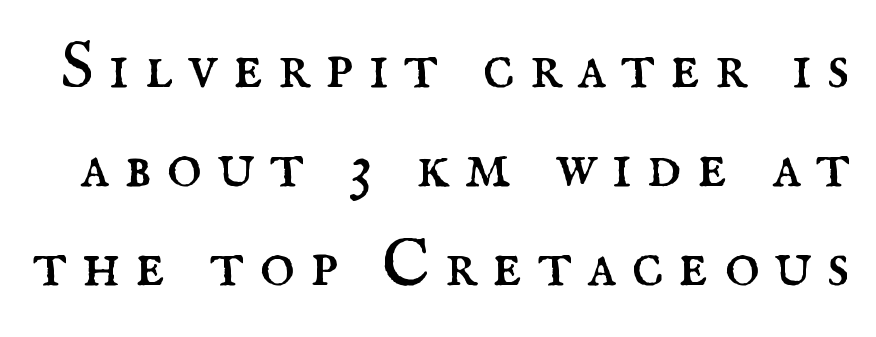
The image shows 67 px regular-weight serif type, upright; set normal line spacing (1.48x), unusually wide letter spacing (+0.22 em), not underlined; medium stroke contrast and a small x-height.
